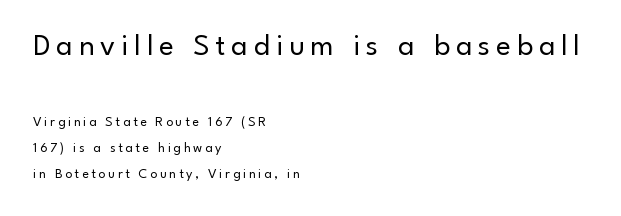
Posture: upright roman. No letter is thick-stroked: the sample isn't bold. The lines in this sample share a left origin and differ only in where they stop. Rule under the text: the space is simply empty. Does the type have serifs? No, each stem ends abruptly. The passage shown is typed in a proportional face where columns would drift.
